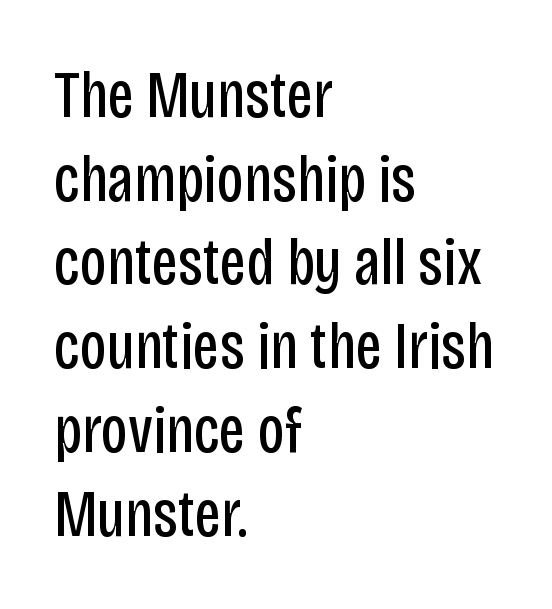
Q: Is the text bold? A: No.
Q: Is the text italic (slanted)? A: No, it is upright.
Q: Is the typeface a serif or a sans-serif typeface? A: Sans-serif.
Q: Is the text underlined? A: No.
Q: How is the paragraph aligned? A: Left-aligned.
Q: Is the spacing between letters normal or unusually wide? A: Normal.
Q: Is the spacing between lines tight, normal or loose? A: Normal.
Q: Width (condensed, normal, or wide)? A: Condensed.
Q: Stroke contrast? A: Low.
Q: x-height? A: Large.
Q: Monospaced? A: No.
